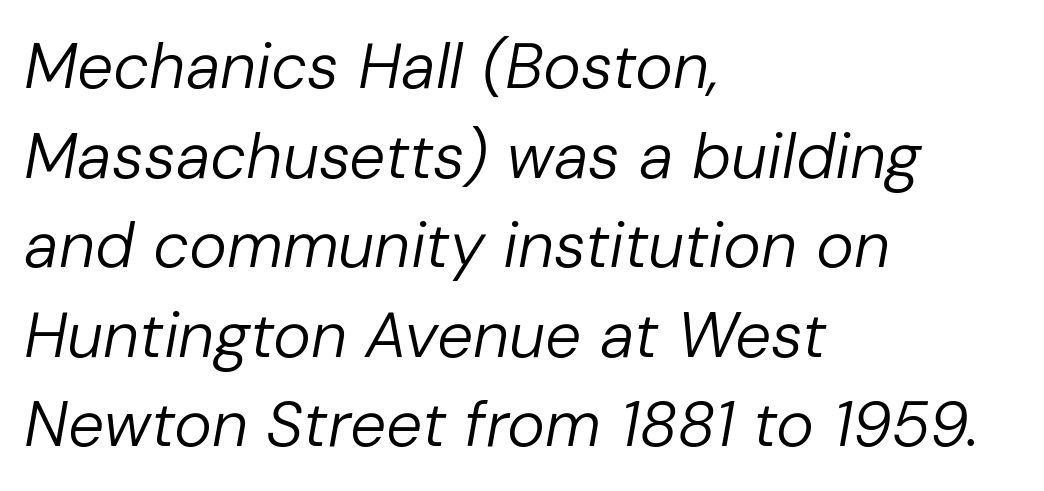
The image shows 64 px regular-weight type, italic (leaning right); set left-aligned, normal line spacing (1.4x), normal letter spacing, not underlined; low stroke contrast and a medium x-height.
